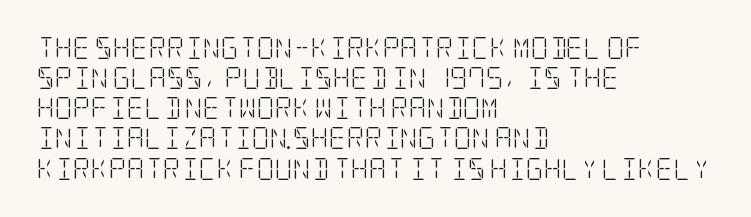
{"italic": "no", "bold": "no", "underline": "no", "align": "left", "line_spacing": "normal", "line_spacing_ratio": 1.37, "letter_spacing": "normal", "letter_spacing_em": 0.0, "glyph_px": 22}
